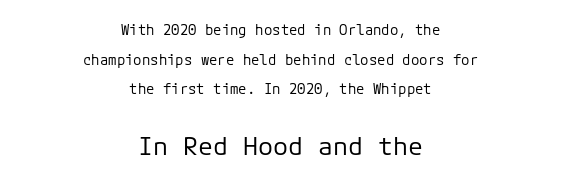
A student would call this center alignment; a typographer would say set centered. Characters remain perfectly vertical along every line. Stroke mass is kept to a normal reading level or below. Bare-footed words on every line.
